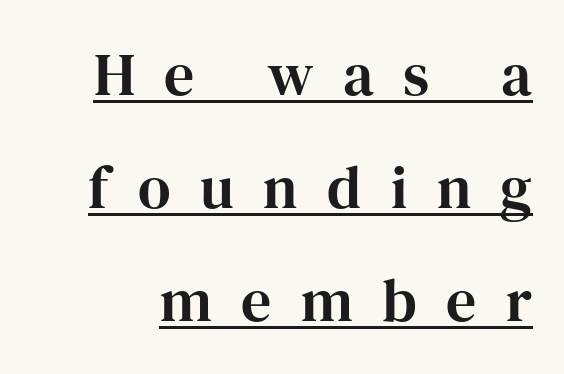
The image shows 60 px serif type, upright; set line spacing 1.88x, unusually wide letter spacing (+0.49 em), underlined; high stroke contrast and a medium x-height.
